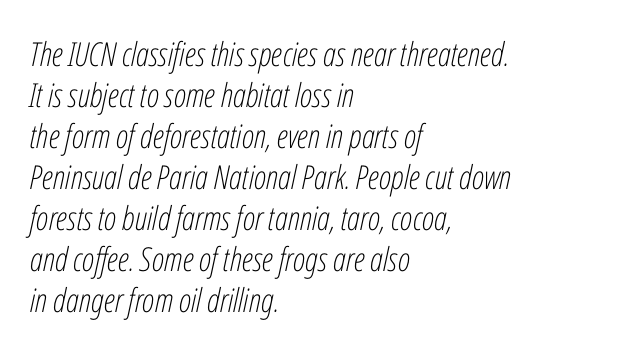
The image shows 33 px light, condensed type, italic (leaning right); set left-aligned, line spacing 1.24x, normal letter spacing, not underlined; low stroke contrast and a medium x-height.
